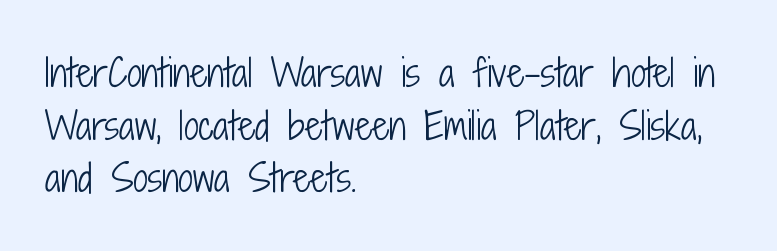
{"serif": "no", "italic": "no", "bold": "no", "weight": "light", "width": "condensed", "stroke_contrast": "low", "x_height": "medium", "monospaced": "no", "underline": "no", "align": "left", "line_spacing": "normal", "line_spacing_ratio": 1.42, "letter_spacing": "normal", "letter_spacing_em": 0.0, "glyph_px": 37}
